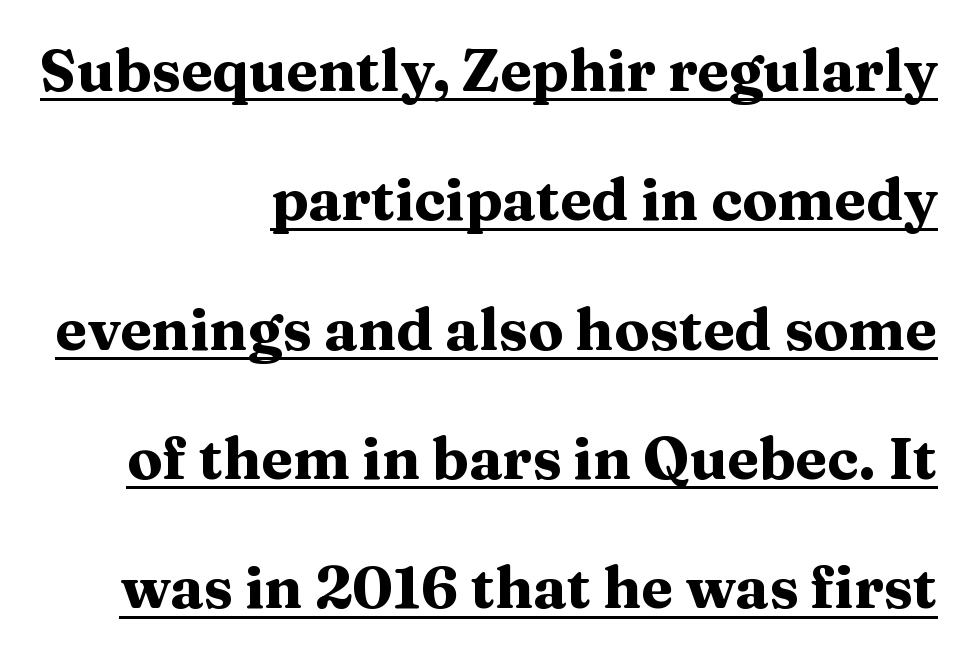
Emphasis by weight is at full strength: bold. How are the letters spaced? Ordinarily, with no added tracking. Leading is clearly above the norm, producing a sparse column. Note: serifs present on the glyphs. The letters advance in unequal steps, a hallmark of proportional type.
